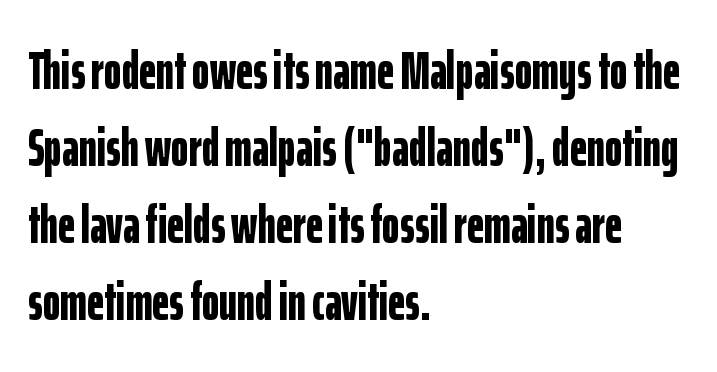
The paragraph shown leans on its left margin. The rendering uses a bold face; every stroke is thick and dark. Here the glyphs are tracked normally, forming tight word shapes. The rendering uses natural spacing where letterforms have individual widths.
